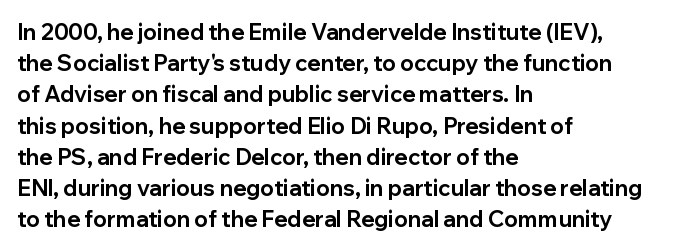
Q: Is the text bold? A: Yes.
Q: Is the text italic (slanted)? A: No, it is upright.
Q: Is the text underlined? A: No.
Q: How is the paragraph aligned? A: Left-aligned.
Q: Is the spacing between letters normal or unusually wide? A: Normal.
Q: Is the spacing between lines tight, normal or loose? A: Normal.
